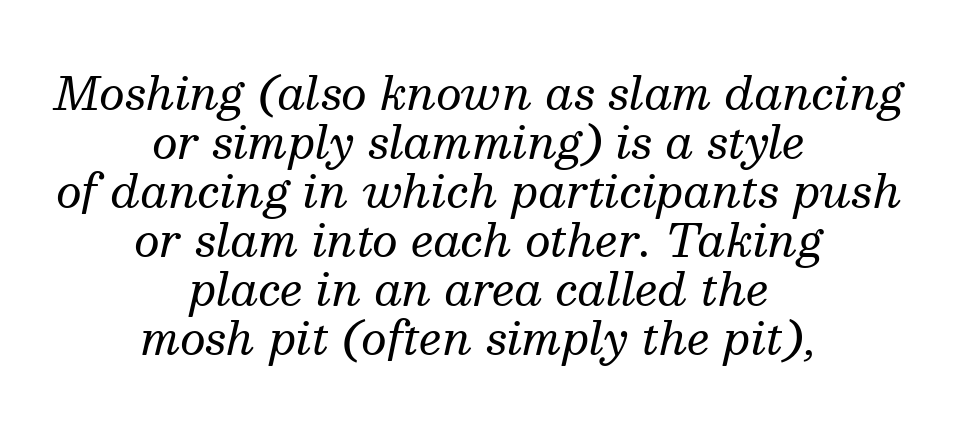
Italic: yes, the glyphs are oblique. The tracking reads as untouched default to a designer's eye. Line starts and ends both wander, symmetrically. The space beneath each line is pristine and unruled.
